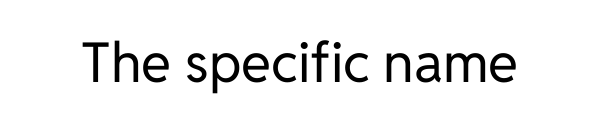
Q: Is the text bold? A: No.
Q: Is the text italic (slanted)? A: No, it is upright.
Q: Is the typeface a serif or a sans-serif typeface? A: Sans-serif.
Q: Is the text underlined? A: No.
Q: Is the spacing between letters normal or unusually wide? A: Normal.
Q: Width (condensed, normal, or wide)? A: Normal.
Q: Stroke contrast? A: Low.
Q: x-height? A: Medium.
Q: Monospaced? A: No.
